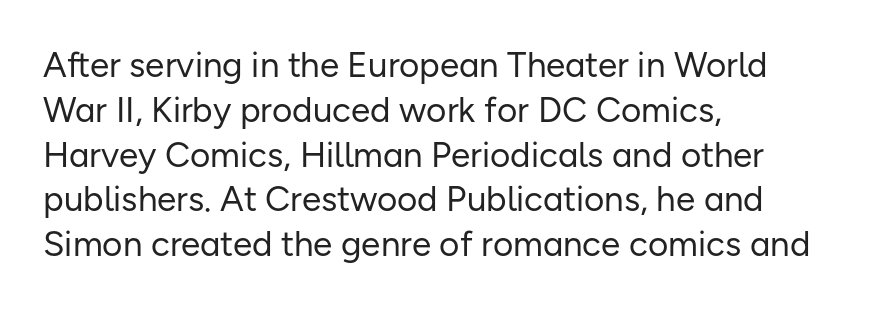
Alignment: flush left. Clear beneath every line of the passage. Posture: straight, roman, zero tilt. This reads as an unemphasized weight, regular at the heaviest. A typesetter would label this face a sans. Honestly, the letter spacing is just normal — you wouldn't notice it.
